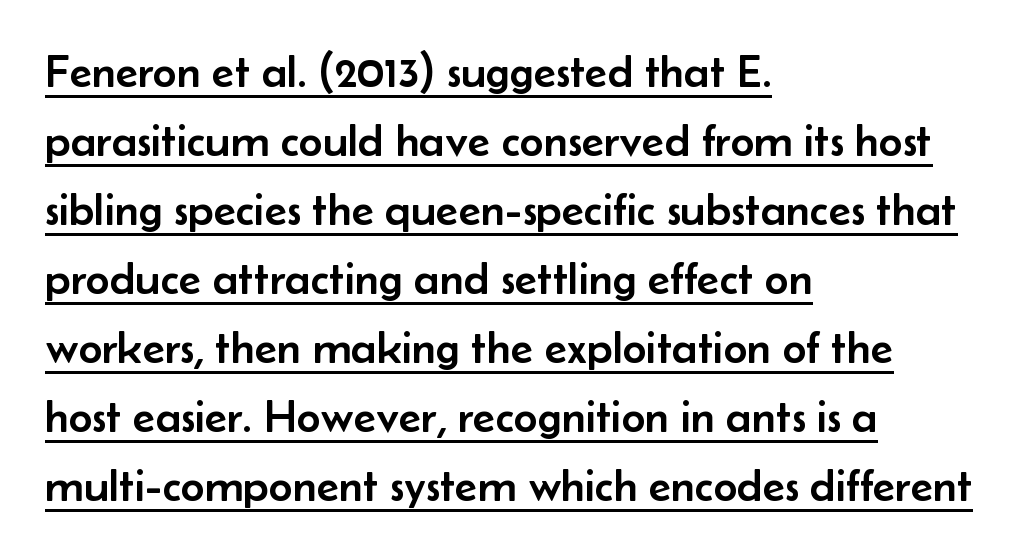
Q: Is the text italic (slanted)? A: No, it is upright.
Q: Is the typeface a serif or a sans-serif typeface? A: Sans-serif.
Q: Is the text underlined? A: Yes.
Q: How is the paragraph aligned? A: Left-aligned.
Q: Is the spacing between letters normal or unusually wide? A: Normal.
Q: Is the spacing between lines tight, normal or loose? A: Normal.
Q: Width (condensed, normal, or wide)? A: Normal.
Q: Stroke contrast? A: Low.
Q: x-height? A: Small.
Q: Monospaced? A: No.
